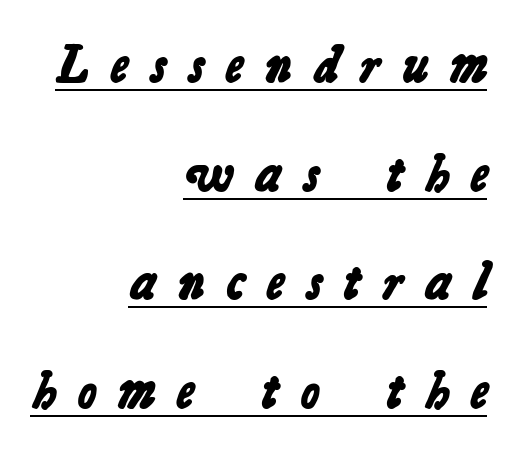
The rendering shows plain stroke endings on the letterforms — a sans-serif design. The gaps between neighbouring characters are conspicuously large. These lines are rendered in a variable-pitch font. The face used here has the dense, thick strokes of a bold. The rendered words wear a rule along their underside.
